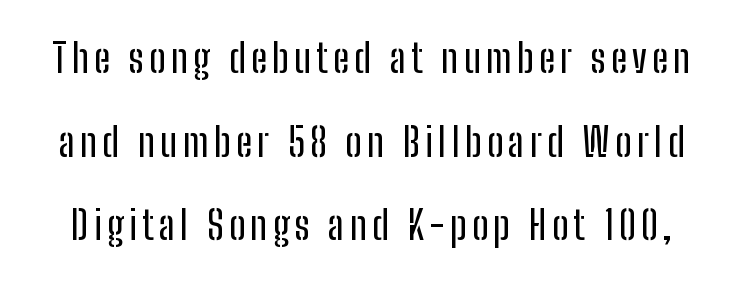
{"serif": "no", "italic": "no", "width": "condensed", "stroke_contrast": "low", "x_height": "medium", "monospaced": "no", "underline": "no", "line_spacing": "loose", "line_spacing_ratio": 2.09, "glyph_px": 40}
